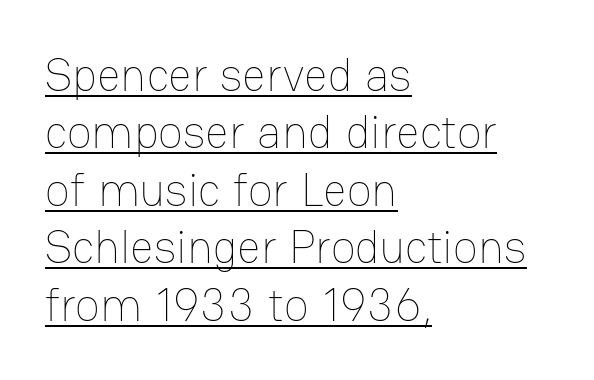
{"italic": "no", "bold": "no", "weight": "thin", "width": "normal", "stroke_contrast": "low", "x_height": "medium", "monospaced": "no", "underline": "yes", "align": "left", "line_spacing": "normal", "line_spacing_ratio": 1.25, "letter_spacing": "normal", "letter_spacing_em": 0.0, "glyph_px": 46}
